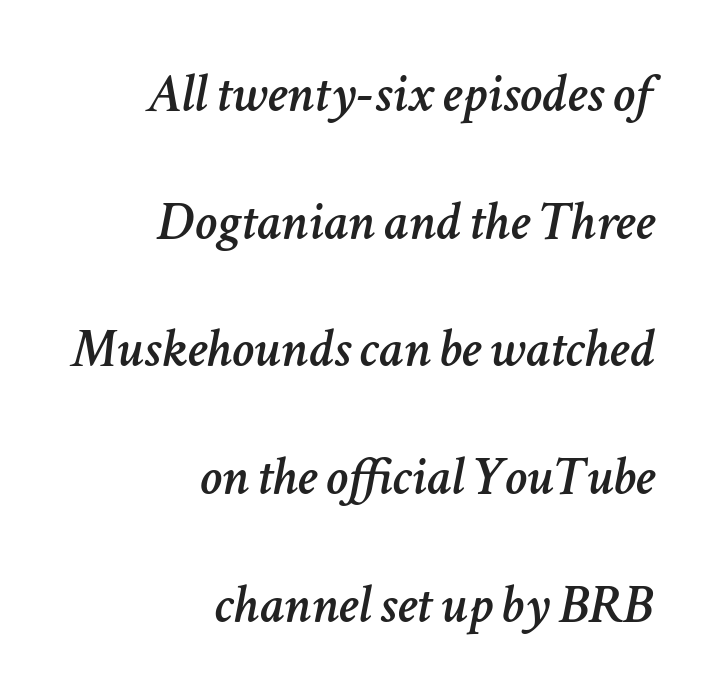
The image shows 56 px text type, italic (leaning right); set right-aligned, loose line spacing (2.28x), normal letter spacing, not underlined; low stroke contrast and a medium x-height.
